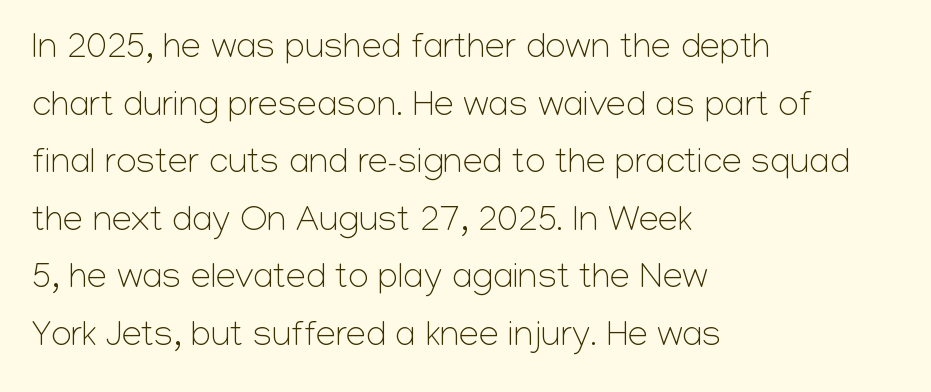
The image shows 36 px light sans-serif type, upright; set left-aligned, normal line spacing (1.6x), normal letter spacing, not underlined; low stroke contrast and a medium x-height.
